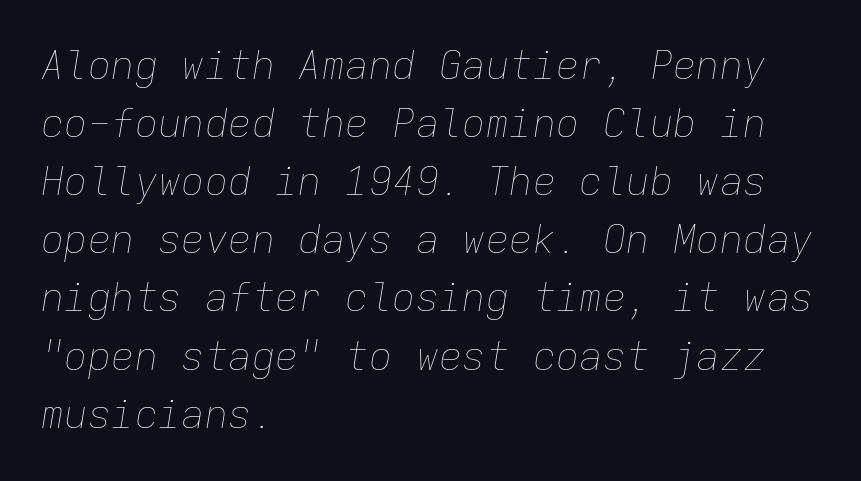
Q: Is the text bold? A: No.
Q: Is the text italic (slanted)? A: Yes, it leans right by about 9 degrees.
Q: Is the text underlined? A: No.
Q: How is the paragraph aligned? A: Left-aligned.
Q: Is the spacing between letters normal or unusually wide? A: Normal.
Q: Is the spacing between lines tight, normal or loose? A: Normal.
Q: Width (condensed, normal, or wide)? A: Normal.
Q: Stroke contrast? A: Low.
Q: x-height? A: Medium.
Q: Monospaced? A: Yes.
